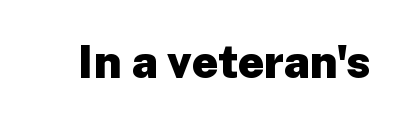
{"serif": "no", "italic": "no", "bold": "yes", "weight": "heavy", "width": "normal", "stroke_contrast": "low", "x_height": "medium", "monospaced": "no", "underline": "no", "letter_spacing": "normal", "letter_spacing_em": 0.0, "glyph_px": 46}
